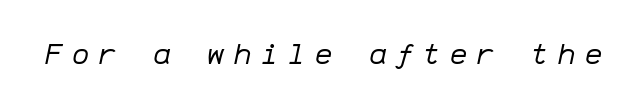
Q: Is the text bold? A: No.
Q: Is the text italic (slanted)? A: Yes, it leans right by about 12 degrees.
Q: Is the text underlined? A: No.
Q: Is the spacing between letters normal or unusually wide? A: Unusually wide.
Q: Width (condensed, normal, or wide)? A: Normal.
Q: Stroke contrast? A: Low.
Q: x-height? A: Medium.
Q: Monospaced? A: Yes.
